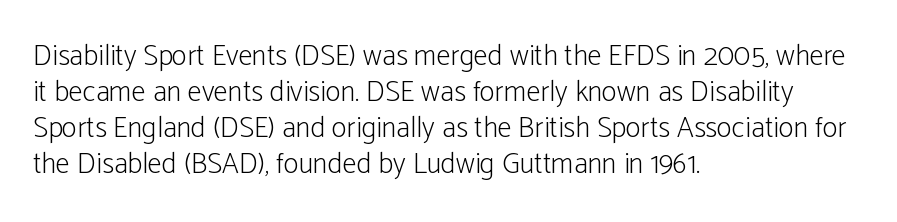
Q: Is the text bold? A: No.
Q: Is the text italic (slanted)? A: No, it is upright.
Q: Is the typeface a serif or a sans-serif typeface? A: Sans-serif.
Q: Is the text underlined? A: No.
Q: How is the paragraph aligned? A: Left-aligned.
Q: Is the spacing between letters normal or unusually wide? A: Normal.
Q: Width (condensed, normal, or wide)? A: Condensed.
Q: Stroke contrast? A: Low.
Q: x-height? A: Medium.
Q: Monospaced? A: No.
